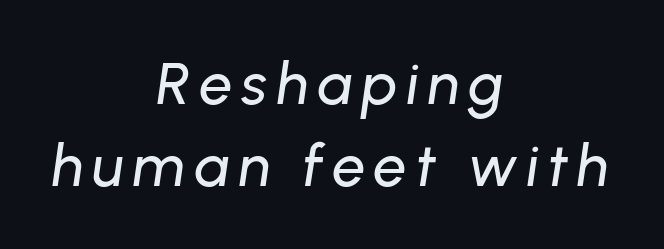
Horizontal bands of white between lines are of average thickness. The specimen reads as italic at a glance. Character widths vary here, with narrow letters taking less room than wide ones. The gap between lines stays unmarked. The whitespace from short lines is split evenly between both sides.
